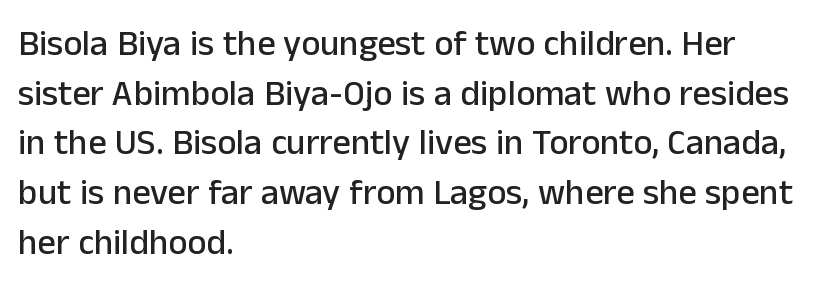
The image shows 36 px sans-serif type, upright; set left-aligned, normal line spacing (1.38x), normal letter spacing, not underlined; low stroke contrast and a medium x-height.
